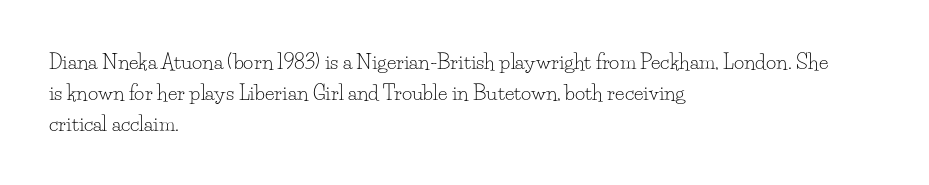
The face looks like a standard text weight, possibly lighter. The type is set solid horizontally, with unmodified tracking. The lettering stays uniformly vertical, giving the passage a roman look. Leading: standard. Casual observation: everything's shoved over to the left.
